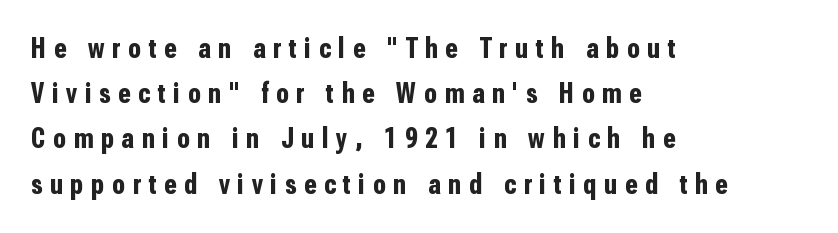
{"serif": "no", "italic": "no", "bold": "yes", "weight": "bold", "width": "condensed", "stroke_contrast": "low", "x_height": "medium", "monospaced": "no", "underline": "no", "align": "left", "line_spacing": "normal", "line_spacing_ratio": 1.56, "letter_spacing": "wide", "letter_spacing_em": 0.27, "glyph_px": 29}
